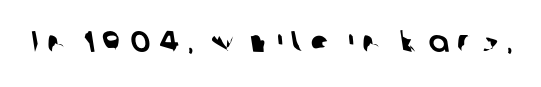
Short note: letters widely spaced. Is this a sans? Yes — the strokes have no serifs. Think of a printed novel: that variable character pitch is what you see here. Each row of text sits above clean, open space.
